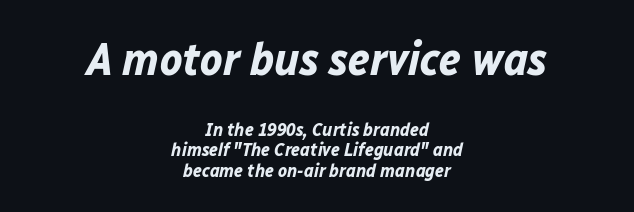
{"italic": "yes", "lean": "right", "slant_degrees": 12, "bold": "yes", "weight": "bold", "width": "normal", "stroke_contrast": "low", "x_height": "medium", "monospaced": "no", "underline": "no", "align": "center", "line_spacing": "tight", "line_spacing_ratio": 1.07, "letter_spacing": "normal", "letter_spacing_em": 0.0, "larger_block": "first", "size_ratio": 2.47, "glyph_px": 47}
